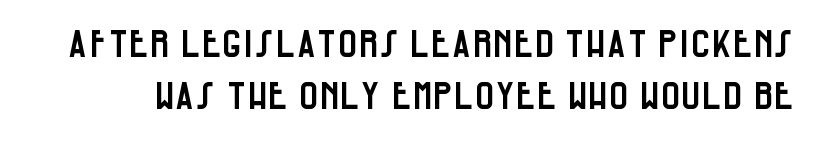
{"serif": "no", "italic": "no", "width": "condensed", "stroke_contrast": "low", "x_height": "large", "monospaced": "no", "underline": "no", "line_spacing": "normal", "line_spacing_ratio": 1.41, "letter_spacing": "normal", "letter_spacing_em": 0.0, "glyph_px": 37}
